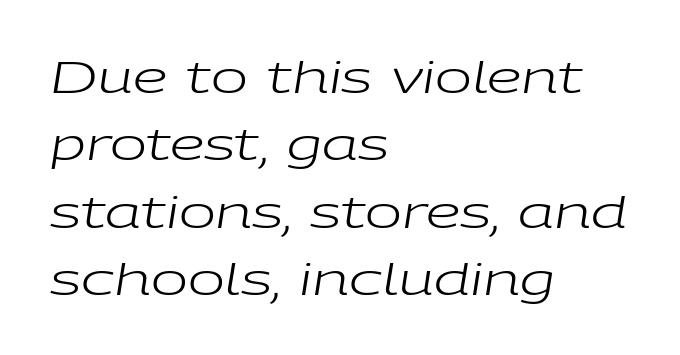
{"italic": "yes", "lean": "right", "slant_degrees": 9, "bold": "no", "weight": "regular", "width": "wide", "stroke_contrast": "low", "x_height": "medium", "monospaced": "no", "underline": "no", "align": "left", "line_spacing": "normal", "line_spacing_ratio": 1.53, "letter_spacing": "normal", "letter_spacing_em": 0.0, "glyph_px": 44}
